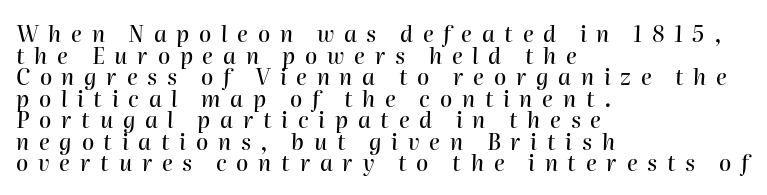
Q: Is the text italic (slanted)? A: Yes, it leans right by about 2 degrees.
Q: Is the text underlined? A: No.
Q: How is the paragraph aligned? A: Left-aligned.
Q: Is the spacing between letters normal or unusually wide? A: Unusually wide.
Q: Is the spacing between lines tight, normal or loose? A: Tight.
